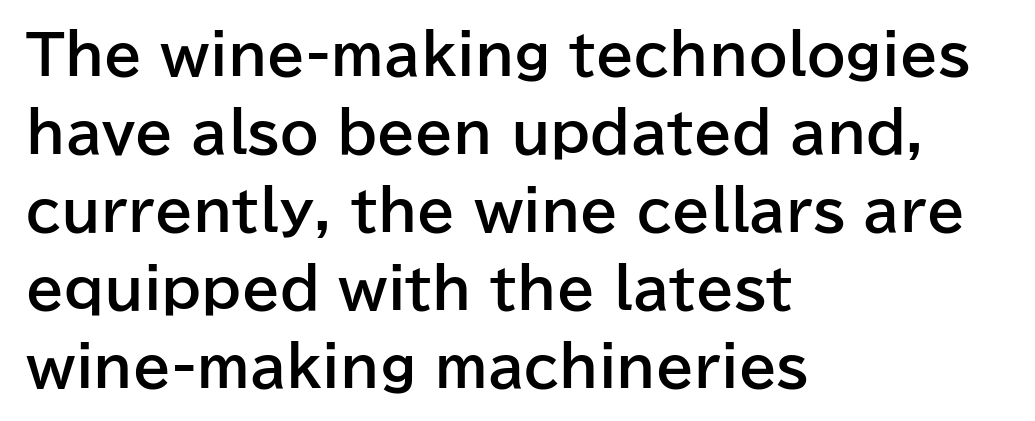
Each letter's strokes conclude bluntly, with no projecting serifs. Unmarked baselines from the first word to the last. Vertically, the passage feels balanced, rows spaced as you'd expect. In terms of letterspacing, this is plain default setting. Compared with a centered layout, this one pins lines to the left instead. The passage shown is typed in a proportional face where columns would drift.
